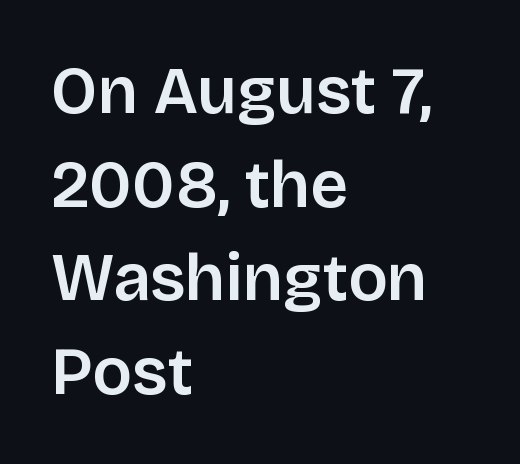
Alignment: flush left. Varying glyph widths throughout — classic text-font behaviour. This block has exactly the height ordinary leading produces. Type style note: lacks serifs. Students, note that the glyphs here touch the page at normal intervals. This is the regular roman posture of the typeface.
